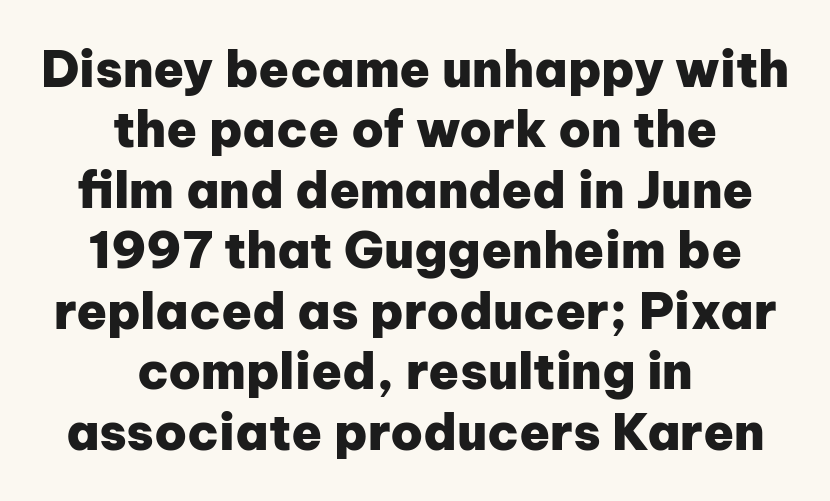
Q: Is the text bold? A: Yes.
Q: Is the text italic (slanted)? A: No, it is upright.
Q: Is the typeface a serif or a sans-serif typeface? A: Sans-serif.
Q: Is the text underlined? A: No.
Q: How is the paragraph aligned? A: Centered.
Q: Is the spacing between letters normal or unusually wide? A: Normal.
Q: Width (condensed, normal, or wide)? A: Normal.
Q: Stroke contrast? A: Low.
Q: x-height? A: Medium.
Q: Monospaced? A: No.
